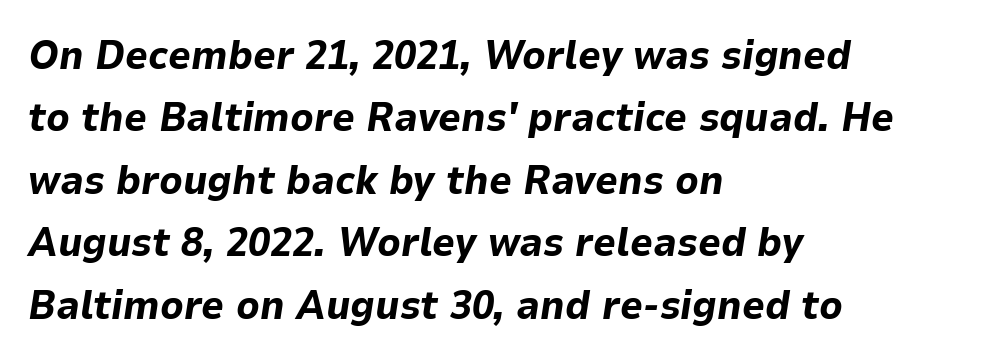
{"italic": "yes", "lean": "right", "slant_degrees": 9, "bold": "yes", "weight": "bold", "width": "normal", "stroke_contrast": "low", "x_height": "medium", "monospaced": "no", "underline": "no", "align": "left", "line_spacing": "normal", "line_spacing_ratio": 1.56, "letter_spacing": "normal", "letter_spacing_em": 0.0, "glyph_px": 40}
